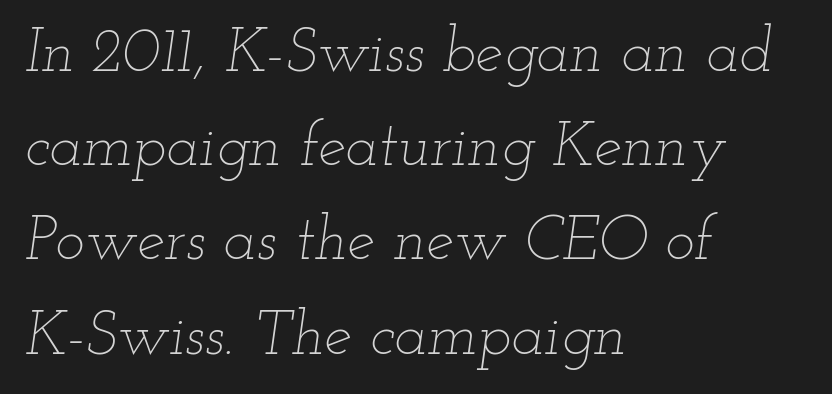
Students, note that the glyphs here touch the page at normal intervals. In terms of posture, this sample is oblique. In terms of leading, this rendering sits right in the middle. Descender tails drop into unmarked territory. Is this a fixed-width face? No — the glyphs have proportional, varying widths. Is this a heavy cut? Hardly; it is regular or lighter.
